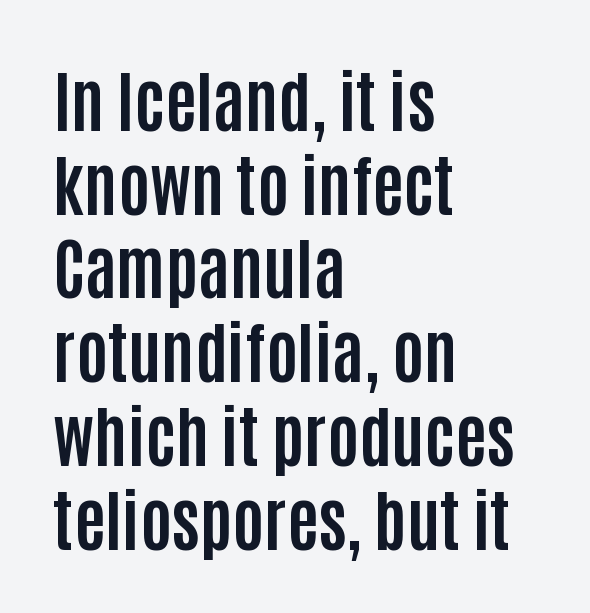
The image shows 67 px bold, condensed sans-serif type, upright; set left-aligned, normal line spacing (1.25x), normal letter spacing, not underlined; low stroke contrast and a large x-height.
